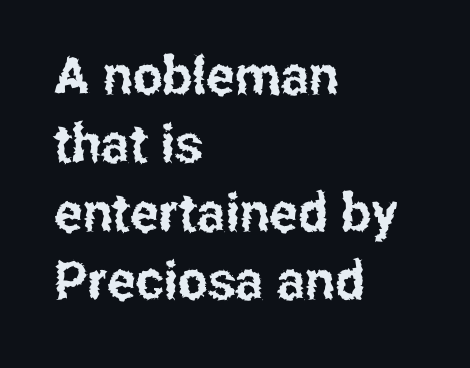
Q: Is the text italic (slanted)? A: No, it is upright.
Q: Is the typeface a serif or a sans-serif typeface? A: Sans-serif.
Q: Is the text underlined? A: No.
Q: How is the paragraph aligned? A: Left-aligned.
Q: Is the spacing between letters normal or unusually wide? A: Normal.
Q: Is the spacing between lines tight, normal or loose? A: Normal.
Q: Width (condensed, normal, or wide)? A: Condensed.
Q: Stroke contrast? A: Low.
Q: x-height? A: Medium.
Q: Monospaced? A: No.
